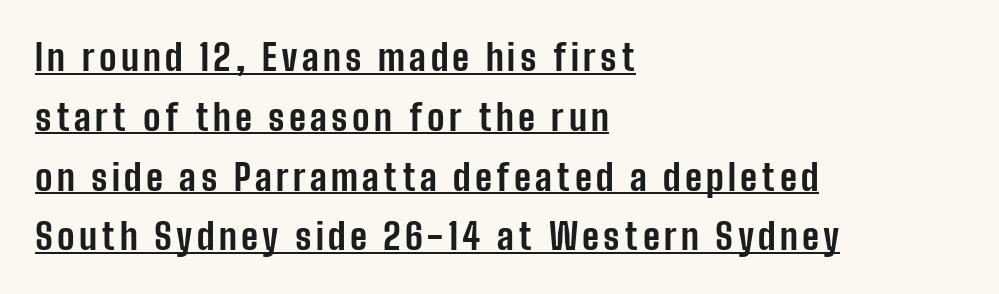
The image shows 36 px bold, condensed sans-serif type, upright; set left-aligned, normal line spacing (1.66x), underlined; low stroke contrast and a medium x-height.
